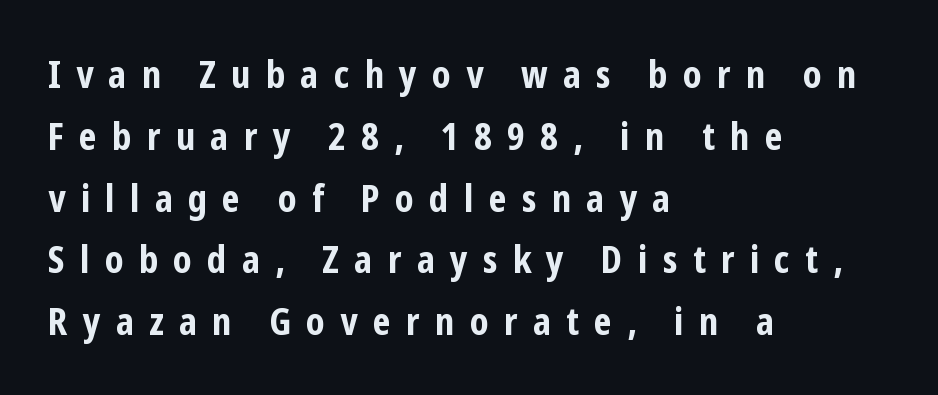
The image shows 37 px bold, condensed sans-serif type, upright; set left-aligned, normal line spacing (1.67x), unusually wide letter spacing (+0.41 em), not underlined; low stroke contrast and a medium x-height.
